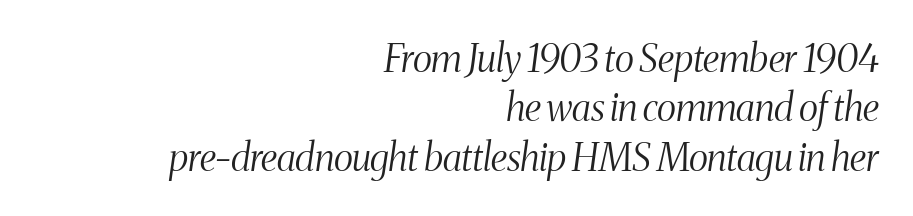
{"serif": "yes", "italic": "yes", "lean": "right", "slant_degrees": 8, "bold": "no", "weight": "light", "width": "condensed", "stroke_contrast": "medium", "x_height": "medium", "monospaced": "no", "underline": "no", "align": "right", "line_spacing": "normal", "line_spacing_ratio": 1.3, "letter_spacing": "normal", "letter_spacing_em": 0.0, "glyph_px": 38}
